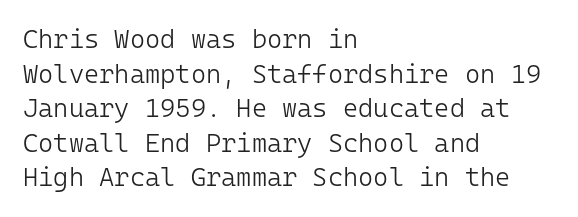
No chunkiness to these letters — they're not bold. A classic flush-left, rag-right setting is used for this passage. One glance says typical: line gaps are just what's usual. The letters sit at their default tracking, neither squeezed nor spread.
